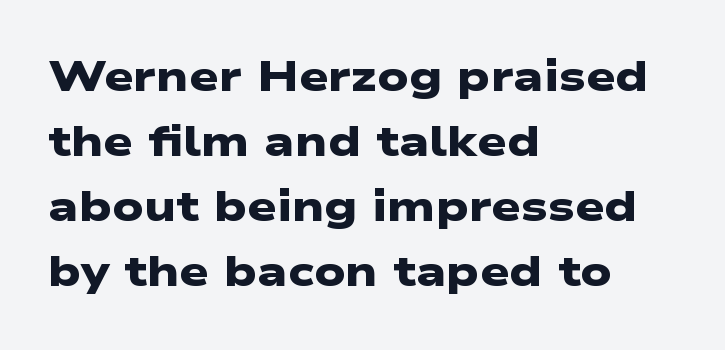
Q: Is the text bold? A: Yes.
Q: Is the typeface a serif or a sans-serif typeface? A: Sans-serif.
Q: Is the text underlined? A: No.
Q: How is the paragraph aligned? A: Left-aligned.
Q: Is the spacing between letters normal or unusually wide? A: Normal.
Q: Is the spacing between lines tight, normal or loose? A: Normal.
Q: Width (condensed, normal, or wide)? A: Wide.
Q: Stroke contrast? A: Low.
Q: x-height? A: Medium.
Q: Monospaced? A: No.
